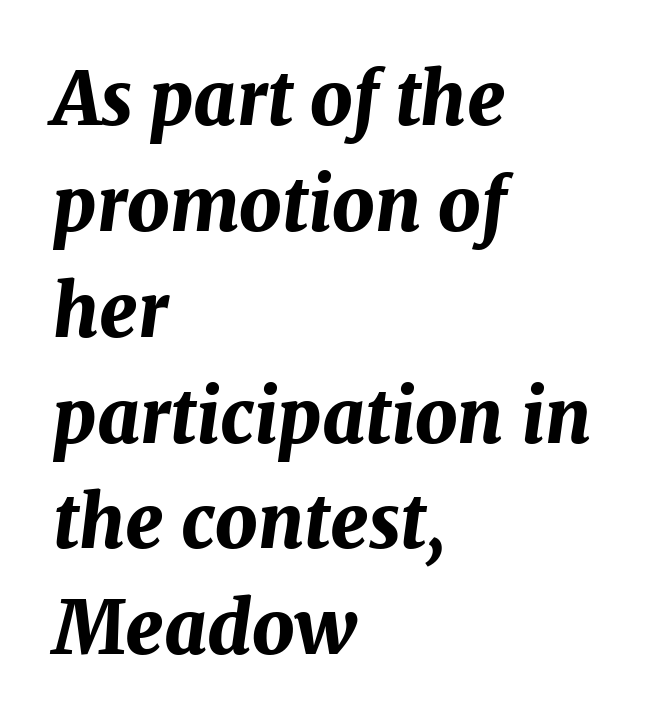
Q: Is the text bold? A: Yes.
Q: Is the text italic (slanted)? A: Yes, it leans right by about 7 degrees.
Q: Is the text underlined? A: No.
Q: How is the paragraph aligned? A: Left-aligned.
Q: Is the spacing between letters normal or unusually wide? A: Normal.
Q: Is the spacing between lines tight, normal or loose? A: Normal.
Q: Width (condensed, normal, or wide)? A: Normal.
Q: Stroke contrast? A: Medium.
Q: x-height? A: Medium.
Q: Monospaced? A: No.
